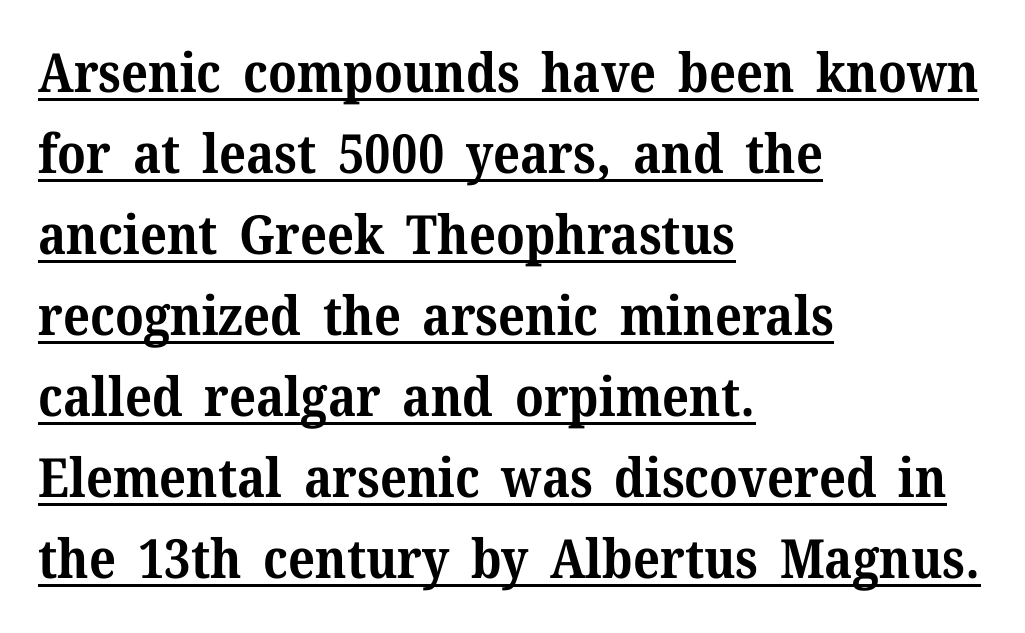
{"serif": "yes", "italic": "no", "bold": "yes", "weight": "bold", "width": "normal", "stroke_contrast": "medium", "x_height": "medium", "monospaced": "no", "underline": "yes", "align": "left", "line_spacing": "normal", "line_spacing_ratio": 1.5, "letter_spacing": "normal", "letter_spacing_em": 0.0, "glyph_px": 54}
